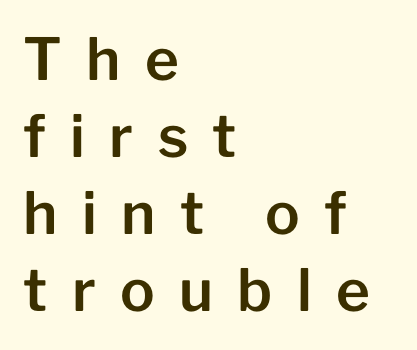
Serif or sans? Sans — the stroke terminals are bare. Here the designer chose a conventional face with non-uniform glyph widths. Any mark beneath the type? The region is blank. The gaps between neighbouring characters are conspicuously large. Is there much room between lines? A standard amount, neither cramped nor airy. Notice how the stems are strictly vertical — no italics here.
